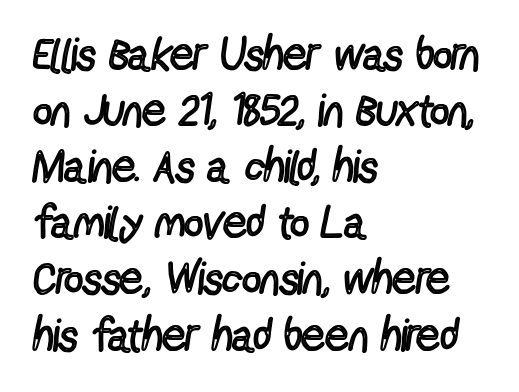
Q: Is the text bold? A: No.
Q: Is the typeface a serif or a sans-serif typeface? A: Sans-serif.
Q: Is the text underlined? A: No.
Q: How is the paragraph aligned? A: Left-aligned.
Q: Is the spacing between letters normal or unusually wide? A: Normal.
Q: Width (condensed, normal, or wide)? A: Condensed.
Q: x-height? A: Medium.
Q: Monospaced? A: No.
